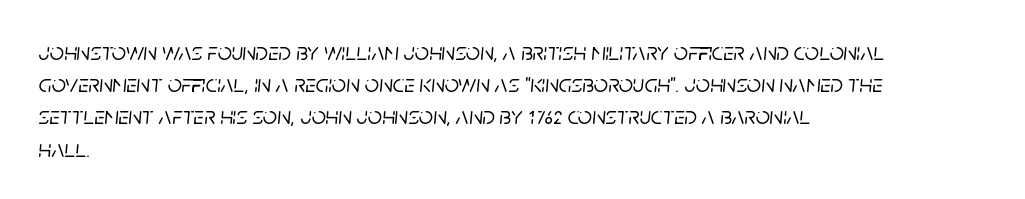
Q: Is the text italic (slanted)? A: Yes, it leans right by about 5 degrees.
Q: Is the text underlined? A: No.
Q: How is the paragraph aligned? A: Left-aligned.
Q: Is the spacing between letters normal or unusually wide? A: Normal.
Q: Is the spacing between lines tight, normal or loose? A: Normal.
